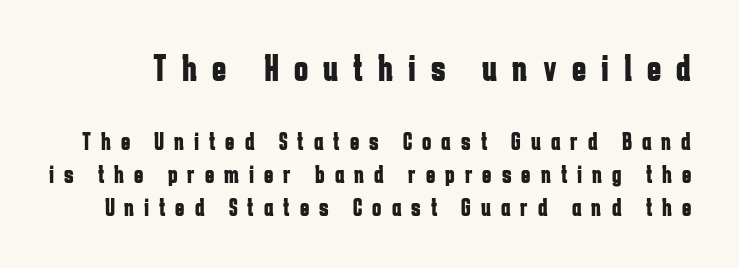
{"serif": "no", "italic": "no", "bold": "yes", "weight": "bold", "width": "condensed", "stroke_contrast": "low", "x_height": "medium", "monospaced": "no", "underline": "no", "line_spacing": "normal", "line_spacing_ratio": 1.31, "letter_spacing": "wide", "letter_spacing_em": 0.4, "larger_block": "first", "size_ratio": 1.52, "glyph_px": 38}
